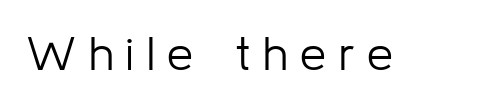
The image shows 47 px light sans-serif type, upright; set unusually wide letter spacing (+0.26 em), not underlined; low stroke contrast and a medium x-height.
